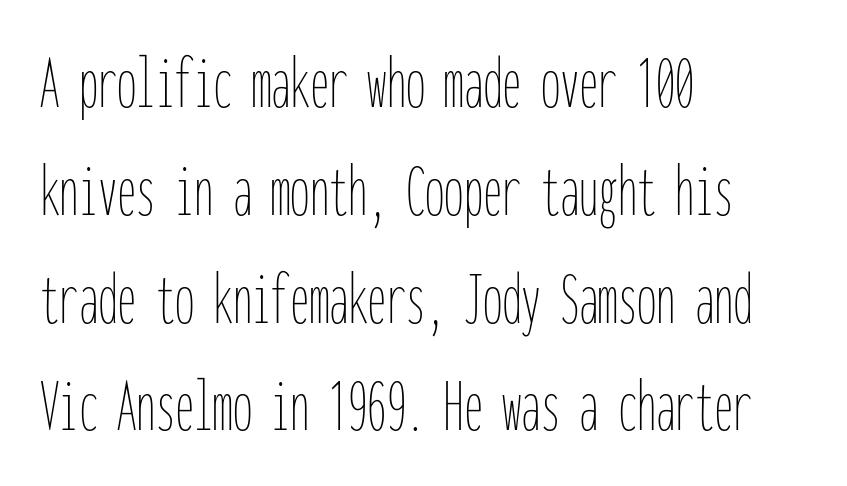
Q: Is the text bold? A: No.
Q: Is the text italic (slanted)? A: No, it is upright.
Q: Is the text underlined? A: No.
Q: How is the paragraph aligned? A: Left-aligned.
Q: Is the spacing between letters normal or unusually wide? A: Normal.
Q: Is the spacing between lines tight, normal or loose? A: Normal.
Q: Width (condensed, normal, or wide)? A: Condensed.
Q: Stroke contrast? A: Low.
Q: x-height? A: Medium.
Q: Monospaced? A: Yes.
